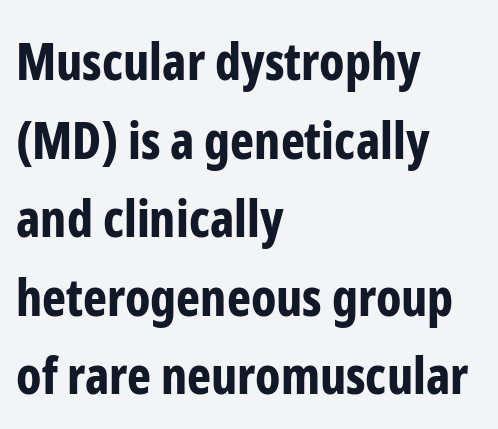
Between one letter and the next there's only the usual sliver of space. This sample has the flowing, uneven cadence of proportional lettering. I'd describe the lettering as bold — thick and assertive. This sample uses a sans-serif face.
